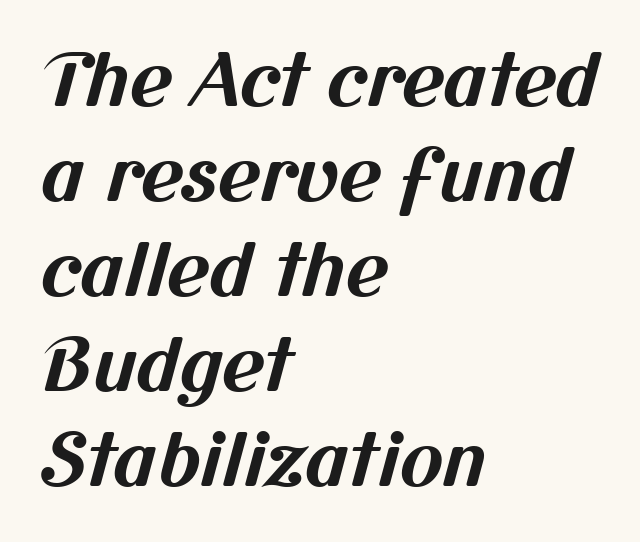
{"serif": "no", "bold": "yes", "weight": "bold", "width": "normal", "stroke_contrast": "medium", "x_height": "medium", "monospaced": "no", "underline": "no", "align": "left", "line_spacing": "normal", "line_spacing_ratio": 1.3, "letter_spacing": "normal", "letter_spacing_em": 0.0, "glyph_px": 73}
